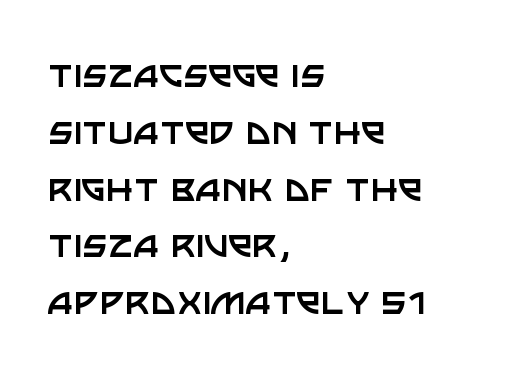
Q: Is the text bold? A: No.
Q: Is the text italic (slanted)? A: No, it is upright.
Q: Is the typeface a serif or a sans-serif typeface? A: Sans-serif.
Q: Is the text underlined? A: No.
Q: How is the paragraph aligned? A: Left-aligned.
Q: Is the spacing between letters normal or unusually wide? A: Normal.
Q: Is the spacing between lines tight, normal or loose? A: Normal.
Q: Width (condensed, normal, or wide)? A: Normal.
Q: Stroke contrast? A: Low.
Q: x-height? A: Large.
Q: Monospaced? A: No.
